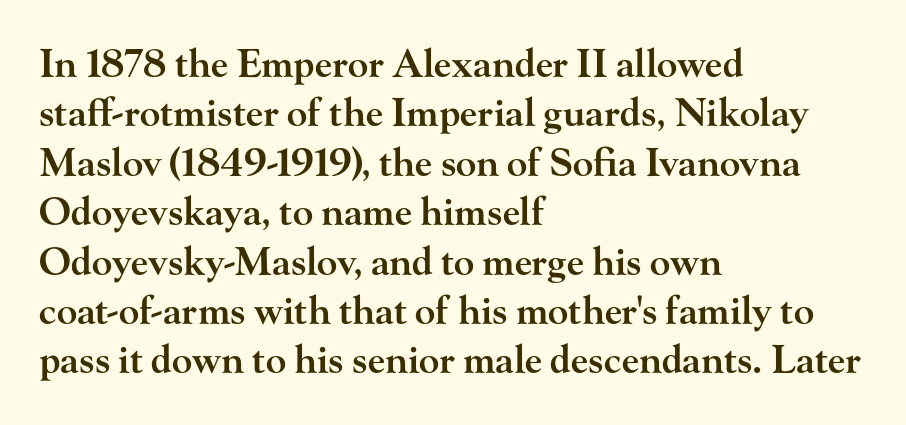
The image shows 38 px semibold, wide serif type, upright; set left-aligned, normal line spacing (1.3x), normal letter spacing, not underlined; high stroke contrast and a small x-height.
